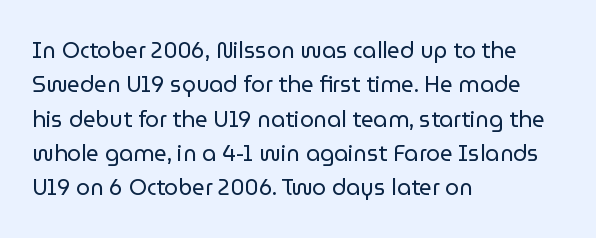
The specimen reads as upright at a glance. Is the stroke heavy? The answer is a plain regular-or-lighter. Clear beneath every line of the passage. Notice how descenders clear the ascenders below comfortably — that's standard leading.
